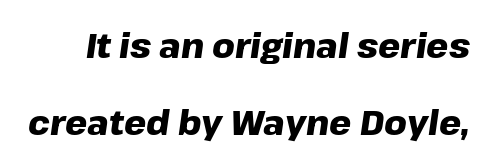
Tracking value appears to be zero — textbook default spacing. The letters are slanted; this is an italic face. Do the characters align in a grid? No, the font is proportional. Descenders are the only things crossing below the line. You'd pick this weight for a headline — it's a proper bold. One glance says open: line gaps are wider than usual.
